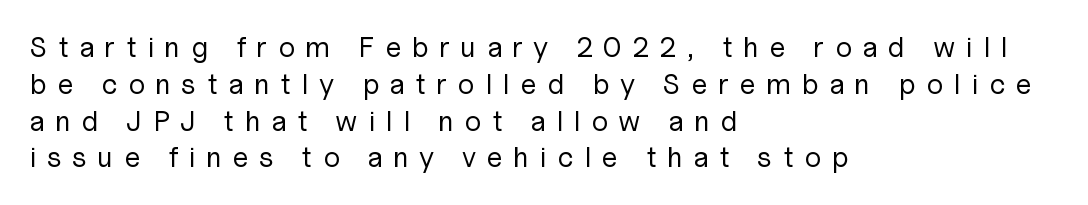
The letterforms sit at book weight or below. The glyphs are unaccompanied by any horizontal stroke below them. Alignment: flush left. Do the characters align in a grid? No, the font is proportional.
